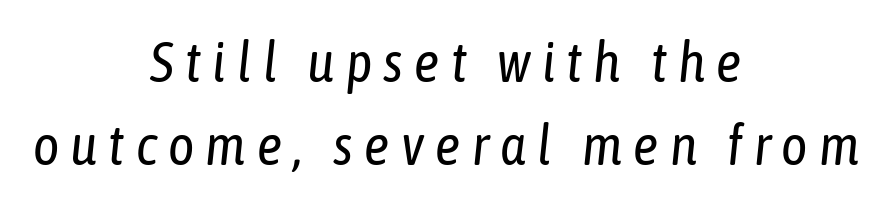
This sample has the flowing, uneven cadence of proportional lettering. Each row of text sits above clean, open space. Every row of glyphs is offset so its center matches the block's center. The axis of the letterforms is tilted away from vertical. The horizontal fit of the characters is loose and conspicuously gappy.
